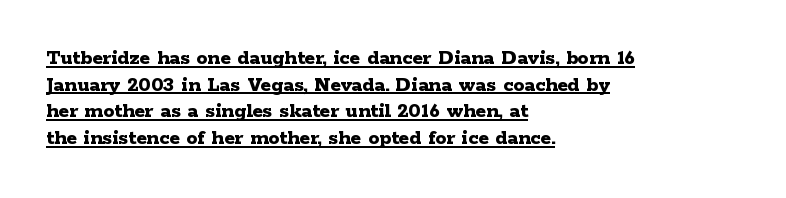
{"italic": "no", "bold": "yes", "underline": "yes", "align": "left", "line_spacing_ratio": 1.21, "letter_spacing": "normal", "letter_spacing_em": 0.0, "glyph_px": 22}
